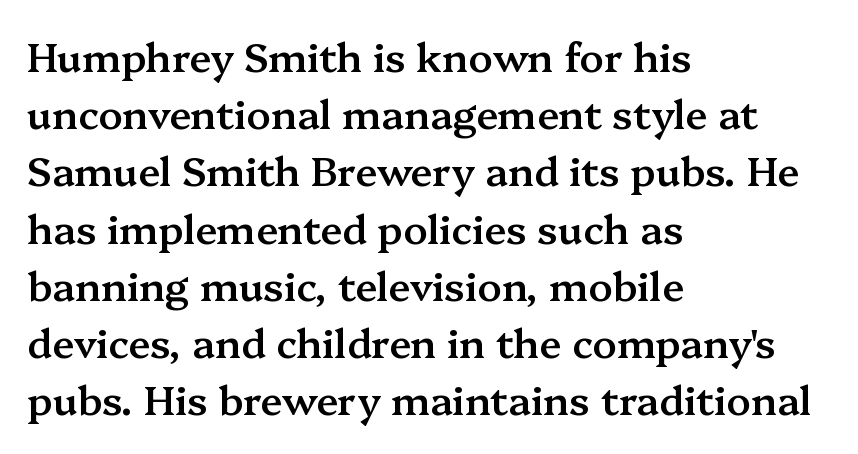
Old-style or modern, the face here clearly has serifs. Line beginnings align vertically; line endings do not. In terms of leading, this rendering sits right in the middle. Think of a printed novel: that variable character pitch is what you see here. The rendering keeps characters at their native spacing. Summary of weight: moderately heavy, a semibold.
